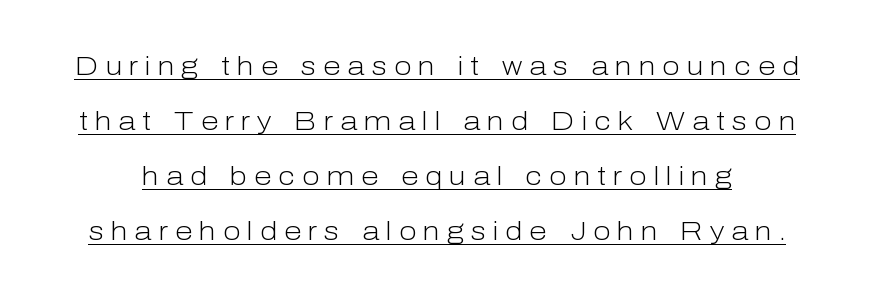
Q: Is the text bold? A: No.
Q: Is the text italic (slanted)? A: No, it is upright.
Q: Is the text underlined? A: Yes.
Q: Is the spacing between letters normal or unusually wide? A: Unusually wide.
Q: Is the spacing between lines tight, normal or loose? A: Loose.
